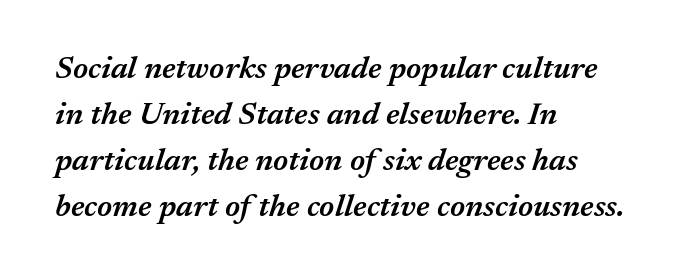
Stroke thickness is moderately raised; the sample reads as semibold. Line spacing here is normal. Quick note: italic. The space directly below the letters is spotless. Notice how the passage keeps a crisp vertical edge on the left only. The face used here is proportionally spaced, like ordinary book or web type.
